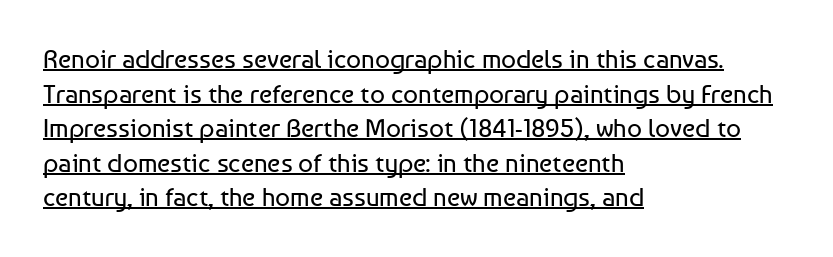
Q: Is the text bold? A: No.
Q: Is the text italic (slanted)? A: No, it is upright.
Q: Is the text underlined? A: Yes.
Q: How is the paragraph aligned? A: Left-aligned.
Q: Is the spacing between letters normal or unusually wide? A: Normal.
Q: Is the spacing between lines tight, normal or loose? A: Normal.
